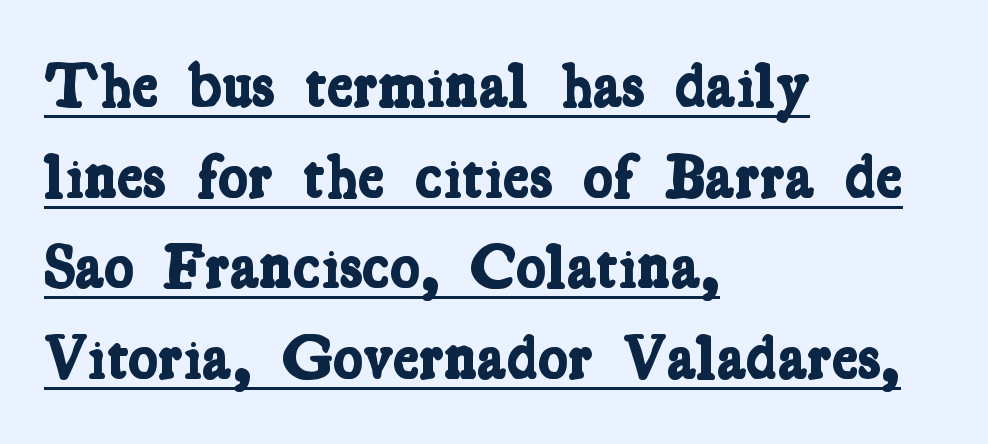
Q: Is the text bold? A: Yes.
Q: Is the typeface a serif or a sans-serif typeface? A: Serif.
Q: Is the text underlined? A: Yes.
Q: How is the paragraph aligned? A: Left-aligned.
Q: Is the spacing between letters normal or unusually wide? A: Normal.
Q: Is the spacing between lines tight, normal or loose? A: Normal.
Q: Width (condensed, normal, or wide)? A: Condensed.
Q: Stroke contrast? A: Low.
Q: x-height? A: Medium.
Q: Monospaced? A: No.
